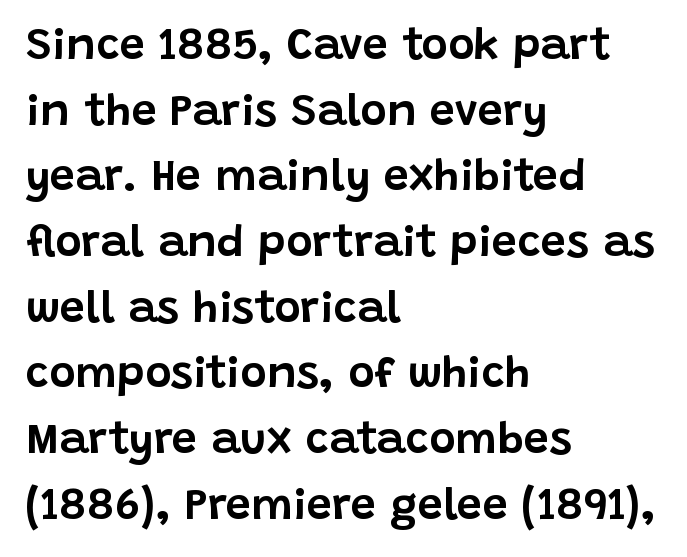
The type sits square on the baseline with zero lean. Teacher's note: observe the even left margin — that is flush-left alignment. Words appear dense and cohesive because spacing is normal. In terms of leading, this rendering sits right in the middle.
